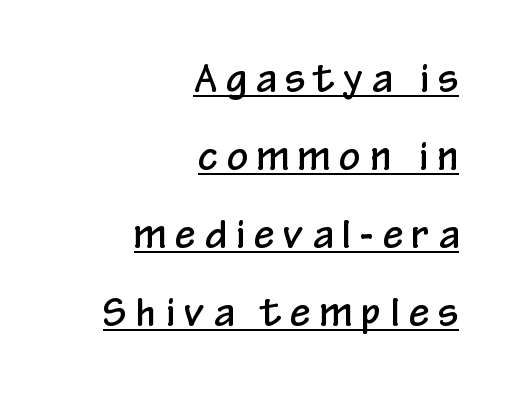
{"serif": "no", "italic": "no", "width": "condensed", "stroke_contrast": "low", "x_height": "medium", "monospaced": "no", "underline": "yes", "align": "right", "line_spacing": "loose", "line_spacing_ratio": 2.11, "letter_spacing": "wide", "letter_spacing_em": 0.26, "glyph_px": 37}
